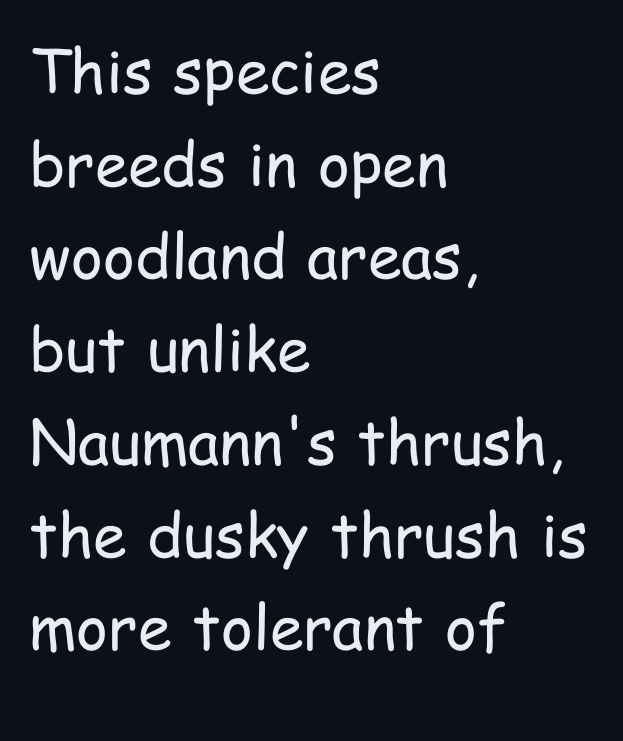
Italic: no, the glyphs are upright roman. Think of a printed novel: that variable character pitch is what you see here. The horizontal fit of the characters is conventional and even. The specimen omits any rule beneath the text block's lines.
